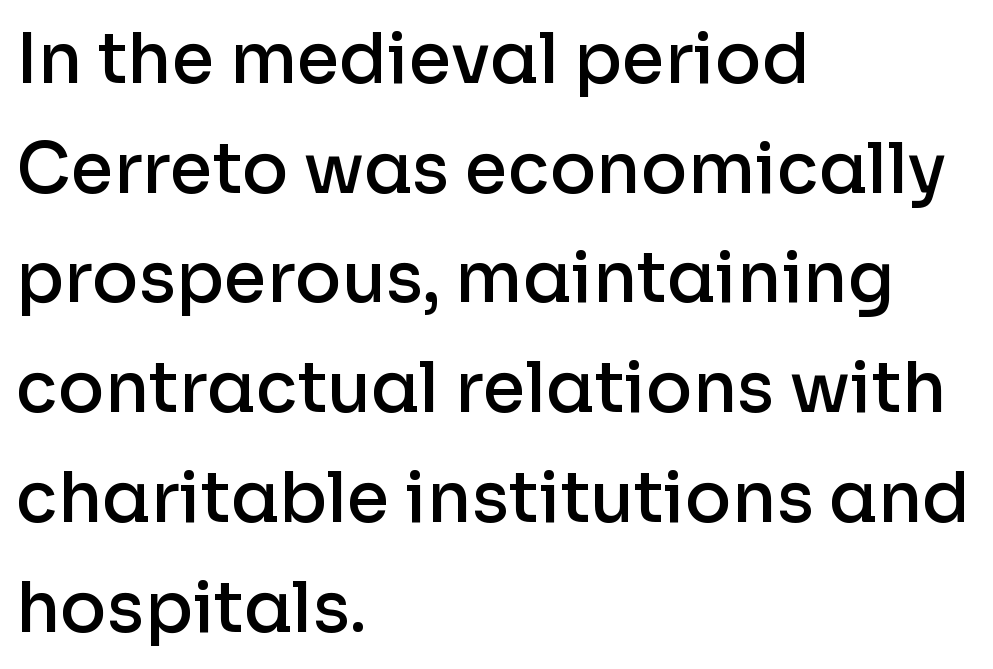
The image shows 69 px semibold sans-serif type, upright; set left-aligned, normal line spacing (1.59x), normal letter spacing, not underlined; low stroke contrast and a medium x-height.
